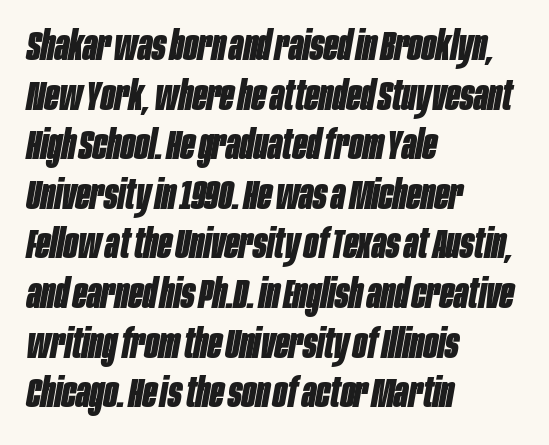
The image shows 41 px bold, condensed type, italic (leaning right); set left-aligned, line spacing 1.21x, normal letter spacing, not underlined; low stroke contrast and a large x-height.
